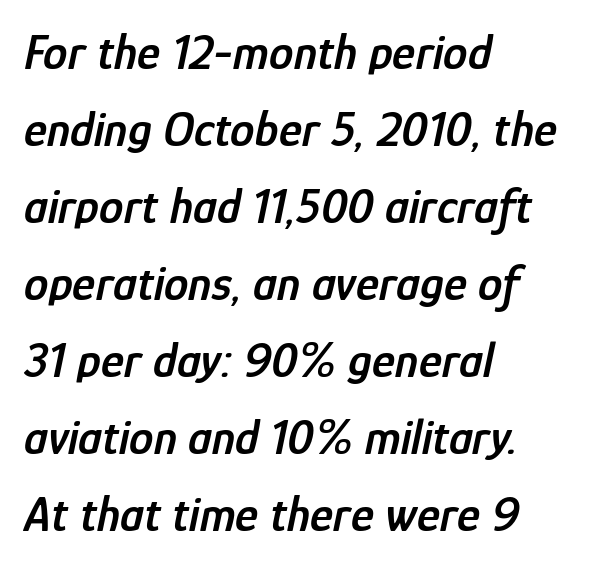
Q: Is the text bold? A: Semi-bold.
Q: Is the text italic (slanted)? A: Yes, it leans right by about 12 degrees.
Q: Is the text underlined? A: No.
Q: How is the paragraph aligned? A: Left-aligned.
Q: Is the spacing between letters normal or unusually wide? A: Normal.
Q: Is the spacing between lines tight, normal or loose? A: Normal.
Q: Width (condensed, normal, or wide)? A: Condensed.
Q: Stroke contrast? A: Low.
Q: x-height? A: Medium.
Q: Monospaced? A: No.
